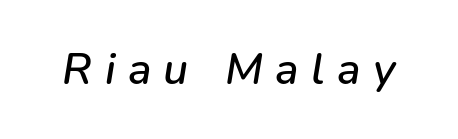
Q: Is the text italic (slanted)? A: Yes, it leans right by about 9 degrees.
Q: Is the text underlined? A: No.
Q: Is the spacing between letters normal or unusually wide? A: Unusually wide.
Q: Width (condensed, normal, or wide)? A: Normal.
Q: Stroke contrast? A: Low.
Q: x-height? A: Medium.
Q: Monospaced? A: No.
